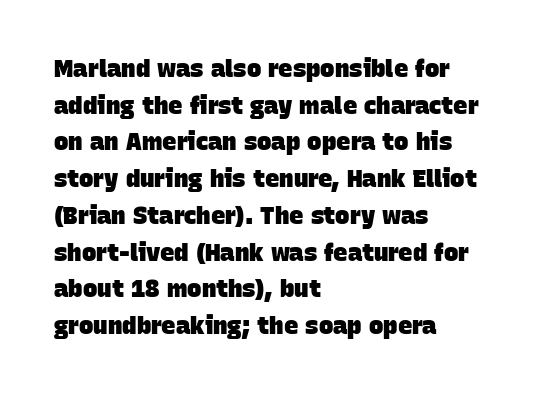
You'd pick this weight for a headline — it's a proper bold. Rule under the text: the space is simply empty. Caption: multi-line text, flush left, ragged right. One glance says typical: line gaps are just what's usual. Honestly, the letter spacing is just normal — you wouldn't notice it.
